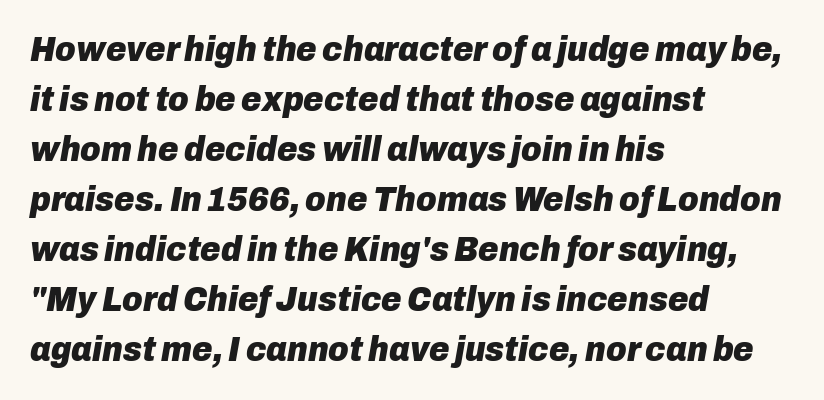
These lines stack with their left ends in a neat column. Is the type slanted? Yes — the strokes lean at a clear angle. Compared with typical body copy, the letter spacing here is the same. Emphasis by weight is at full strength: bold. The space between consecutive lines is moderate. Type without underlining.
